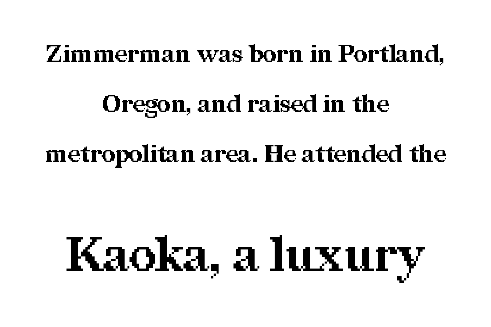
{"serif": "yes", "italic": "no", "bold": "yes", "weight": "bold", "width": "normal", "stroke_contrast": "medium", "x_height": "medium", "monospaced": "no", "underline": "no", "align": "center", "line_spacing": "loose", "line_spacing_ratio": 2.09, "letter_spacing": "normal", "letter_spacing_em": 0.0, "larger_block": "second", "size_ratio": 1.96, "glyph_px": 47}
